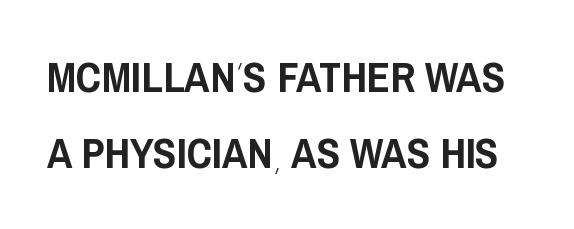
Standard letterfit; no display-style spreading of the glyphs. These lines are composed in type without serifs. Posture: vertical. The foot of each line stays bare and open. Here the designer chose a conventional face with non-uniform glyph widths.
